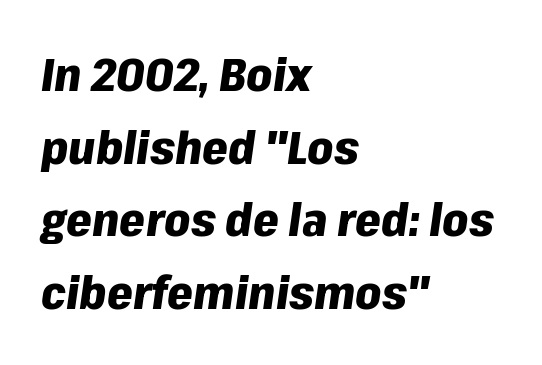
The image shows 46 px heavy type, italic (leaning right); set left-aligned, normal line spacing (1.58x), normal letter spacing, not underlined; low stroke contrast and a medium x-height.
